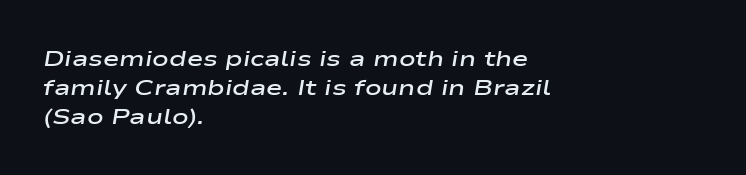
{"italic": "yes", "lean": "right", "slant_degrees": 9, "bold": "semi", "underline": "no", "align": "left", "line_spacing": "normal", "line_spacing_ratio": 1.31, "letter_spacing": "normal", "letter_spacing_em": 0.0, "glyph_px": 22}
